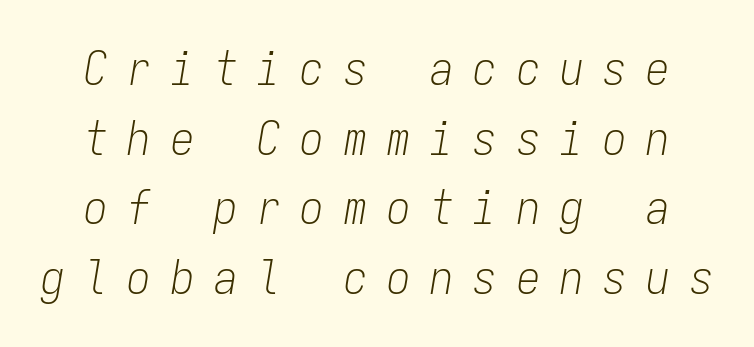
{"italic": "yes", "lean": "right", "slant_degrees": 9, "bold": "no", "weight": "light", "width": "condensed", "stroke_contrast": "low", "x_height": "medium", "monospaced": "yes", "underline": "no", "line_spacing": "normal", "line_spacing_ratio": 1.48, "letter_spacing": "wide", "letter_spacing_em": 0.42, "glyph_px": 47}
